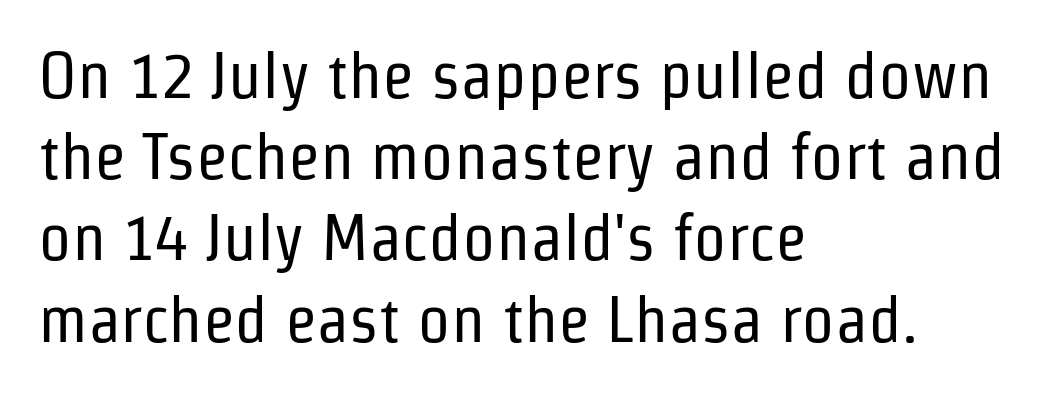
{"serif": "no", "italic": "no", "bold": "no", "weight": "regular", "width": "condensed", "stroke_contrast": "low", "x_height": "medium", "monospaced": "no", "underline": "no", "align": "left", "line_spacing_ratio": 1.23, "letter_spacing": "normal", "letter_spacing_em": 0.0, "glyph_px": 66}
